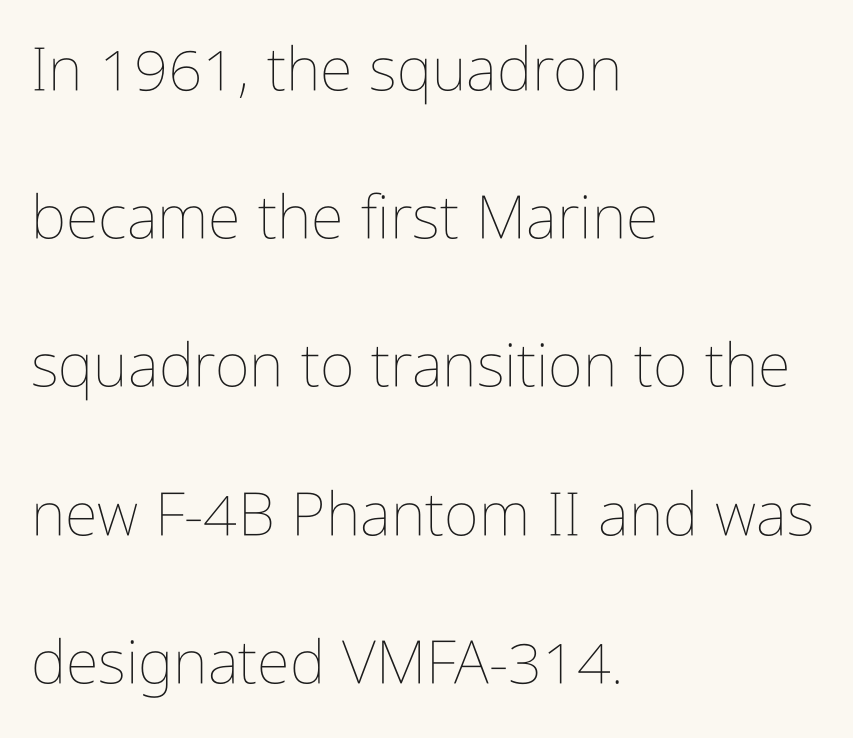
{"italic": "no", "bold": "no", "weight": "thin", "width": "condensed", "stroke_contrast": "low", "x_height": "medium", "monospaced": "no", "underline": "no", "align": "left", "line_spacing": "loose", "line_spacing_ratio": 2.47, "letter_spacing": "normal", "letter_spacing_em": 0.0, "glyph_px": 60}
